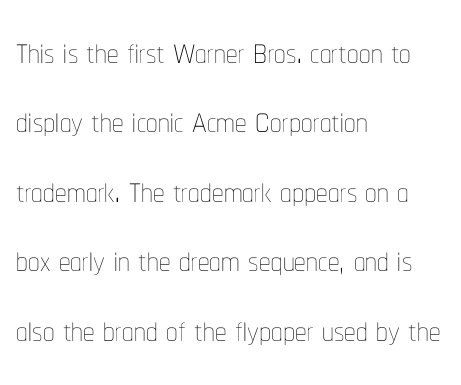
Quick note: underline off. Is the letter spacing exaggerated? No — it looks like the ordinary default. Does the copy run flush right? No — it runs flush left. Reading down the column, the eye jumps a familiar distance to each next line.
